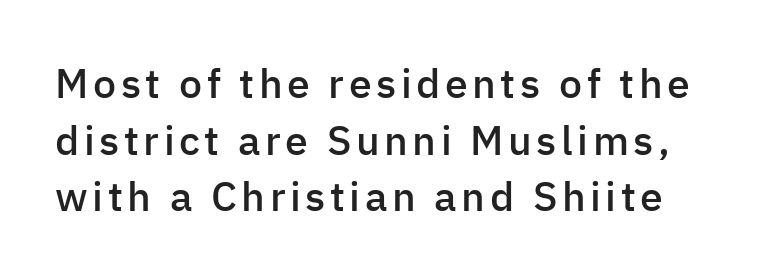
{"serif": "no", "italic": "no", "bold": "semi", "weight": "semibold", "width": "normal", "stroke_contrast": "low", "x_height": "medium", "monospaced": "no", "underline": "no", "line_spacing": "normal", "line_spacing_ratio": 1.38, "glyph_px": 41}
